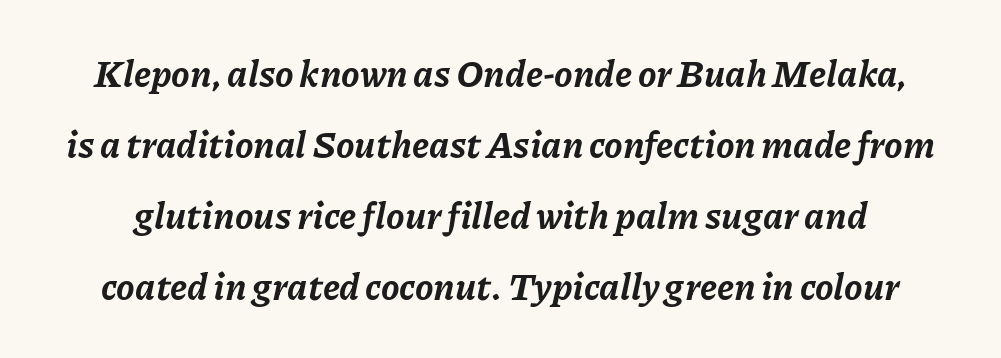
{"italic": "yes", "lean": "right", "slant_degrees": 11, "bold": "yes", "weight": "bold", "width": "normal", "stroke_contrast": "low", "x_height": "medium", "monospaced": "no", "underline": "no", "line_spacing": "loose", "line_spacing_ratio": 1.92, "letter_spacing": "normal", "letter_spacing_em": 0.0, "glyph_px": 37}
